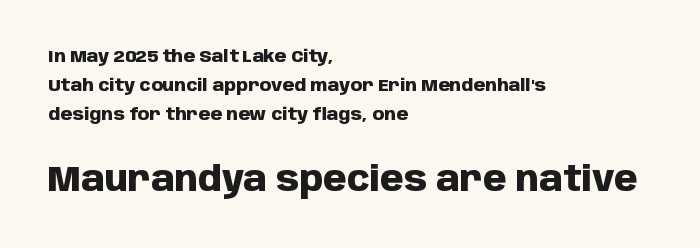
The image shows 34 px heavy sans-serif type, upright; set left-aligned, line spacing 1.72x, normal letter spacing, not underlined; the second (bottom) block is 2.0x larger; low stroke contrast and a large x-height.
